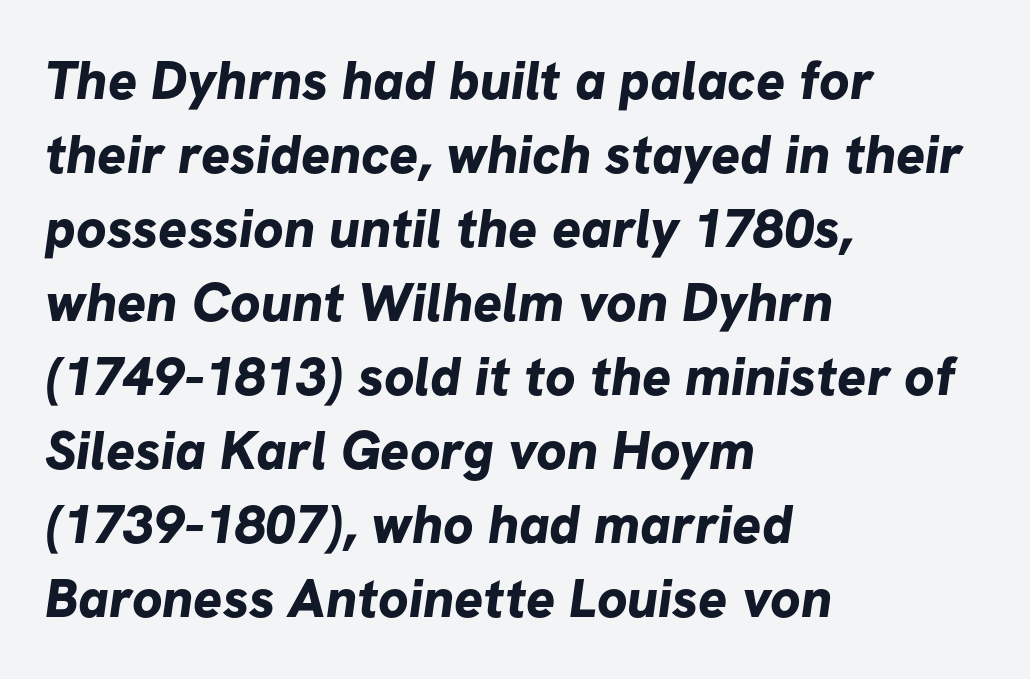
{"serif": "no", "bold": "yes", "weight": "bold", "width": "normal", "stroke_contrast": "low", "x_height": "medium", "monospaced": "no", "underline": "no", "align": "left", "line_spacing": "normal", "line_spacing_ratio": 1.37, "letter_spacing": "normal", "letter_spacing_em": 0.0, "glyph_px": 54}
